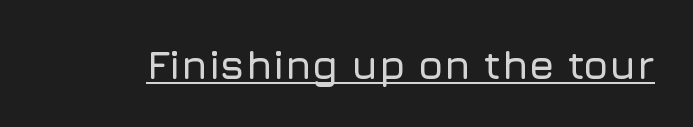
Tracking value appears to be zero — textbook default spacing. Rendered with straight, roman letterforms. Is this a fixed-width face? No — the glyphs have proportional, varying widths. The typesetter has applied underlining to the passage shown.
